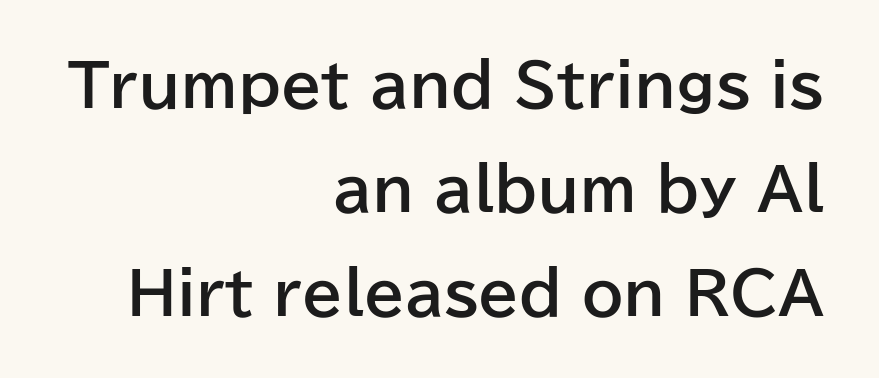
The image shows 59 px bold sans-serif type, upright; set right-aligned, line spacing 1.76x, normal letter spacing, not underlined; low stroke contrast and a medium x-height.
